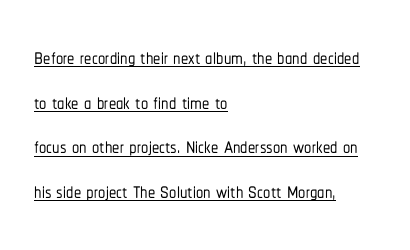
{"serif": "no", "italic": "no", "width": "condensed", "stroke_contrast": "low", "x_height": "medium", "monospaced": "no", "underline": "yes", "align": "left", "line_spacing": "normal", "line_spacing_ratio": 1.54, "letter_spacing": "normal", "letter_spacing_em": 0.0, "glyph_px": 29}
